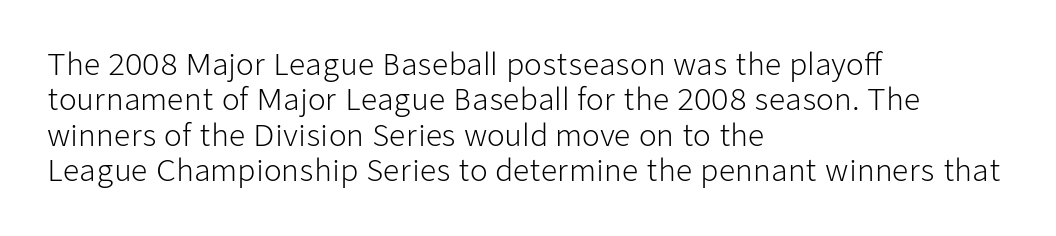
{"serif": "no", "italic": "no", "bold": "no", "weight": "light", "width": "normal", "stroke_contrast": "low", "x_height": "medium", "monospaced": "no", "underline": "no", "align": "left", "line_spacing_ratio": 1.22, "letter_spacing": "normal", "letter_spacing_em": 0.0, "glyph_px": 29}
